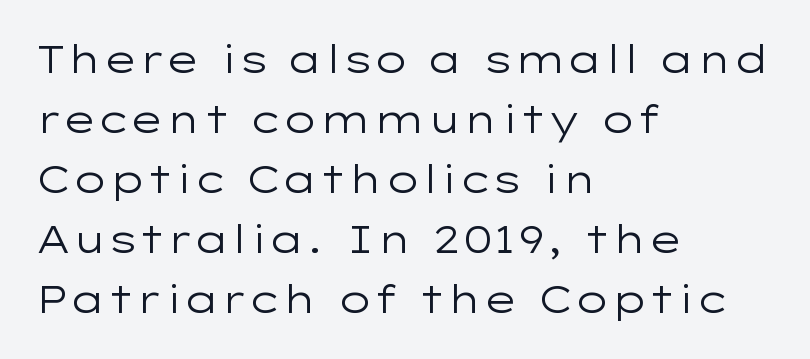
{"serif": "no", "italic": "no", "bold": "no", "weight": "regular", "width": "wide", "stroke_contrast": "low", "x_height": "medium", "monospaced": "no", "underline": "no", "align": "left", "line_spacing": "normal", "line_spacing_ratio": 1.58, "letter_spacing": "normal", "letter_spacing_em": 0.0, "glyph_px": 38}
